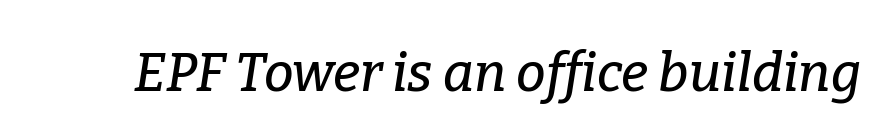
{"serif": "yes", "italic": "yes", "lean": "right", "slant_degrees": 9, "width": "normal", "stroke_contrast": "low", "x_height": "medium", "monospaced": "no", "underline": "no", "letter_spacing": "normal", "letter_spacing_em": 0.0, "glyph_px": 53}
